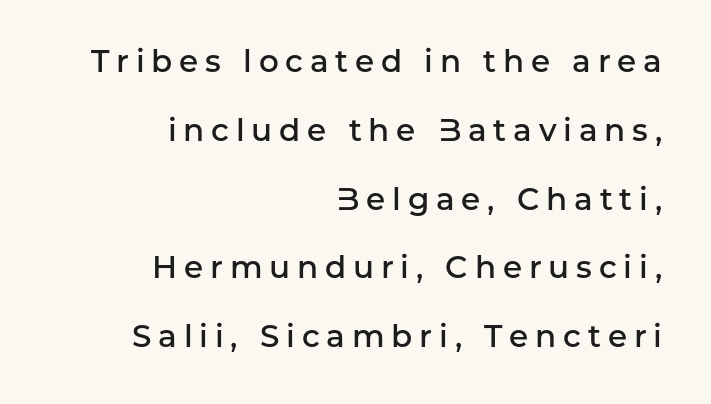
{"serif": "no", "italic": "no", "bold": "semi", "weight": "semibold", "width": "normal", "stroke_contrast": "low", "x_height": "medium", "monospaced": "no", "underline": "no", "align": "right", "line_spacing": "loose", "line_spacing_ratio": 2.22, "letter_spacing": "wide", "letter_spacing_em": 0.22, "glyph_px": 31}
